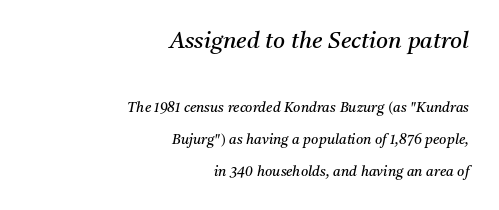
The image shows 23 px text type, italic (leaning right); set right-aligned, loose line spacing (2.28x), normal letter spacing, not underlined; the first (top) block is 1.64x larger.
